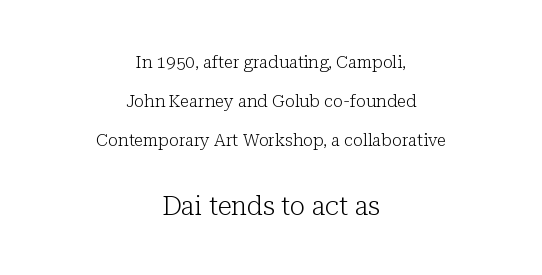
Q: Is the text bold? A: No.
Q: Is the text italic (slanted)? A: No, it is upright.
Q: Is the text underlined? A: No.
Q: How is the paragraph aligned? A: Centered.
Q: Is the spacing between letters normal or unusually wide? A: Normal.
Q: Is the spacing between lines tight, normal or loose? A: Loose.
Q: Which block of text is set in a larger size, the first (top) or the second (bottom)? A: The second (bottom) one.
